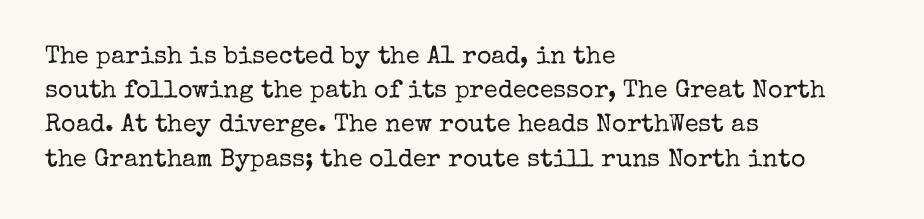
The area under the type is left untouched. A roman cut, with each character standing at attention. Observe the ordinary spacing: letters are neighbours, not strangers. Notice how the passage keeps a crisp vertical edge on the left only.
